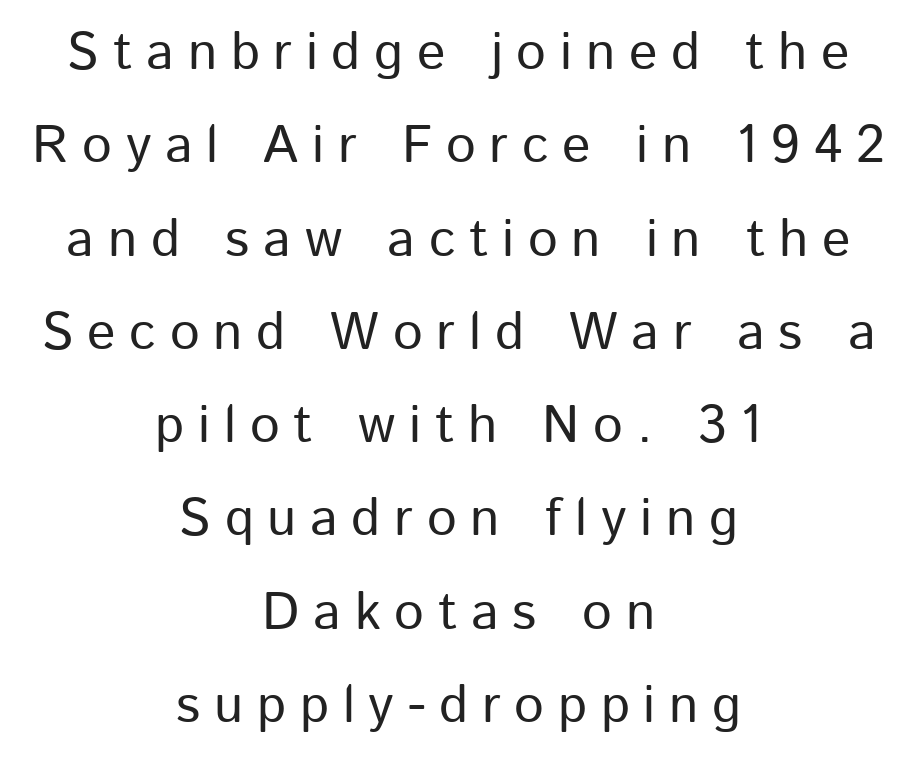
The image shows 53 px sans-serif type, upright; set centered, line spacing 1.76x, unusually wide letter spacing (+0.26 em), not underlined; low stroke contrast and a medium x-height.
